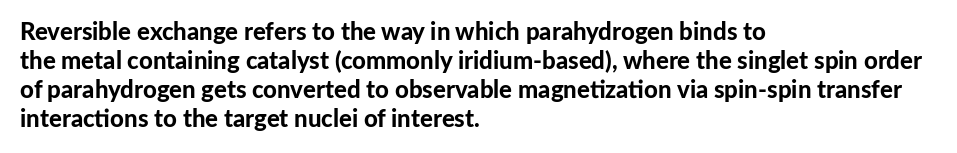
The image shows 24 px bold type, upright; set left-aligned, line spacing 1.21x, normal letter spacing, not underlined.
